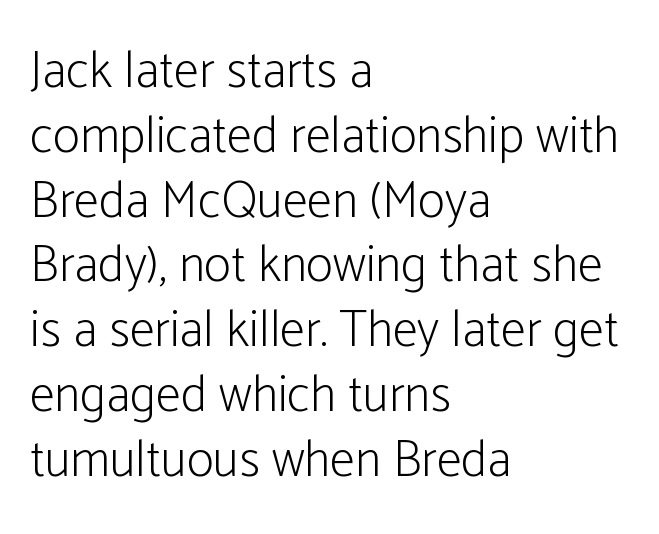
Counters stay open thanks to moderate or lighter strokes. Horizontally, the lines are justified to the leading edge only. Decoration check: the copy has no underline. Note the varied advance widths — an 'i' is clearly narrower than an 'm'. The lettering stays uniformly vertical, giving the passage a roman look. Serif or sans? Sans — the stroke terminals are bare.
